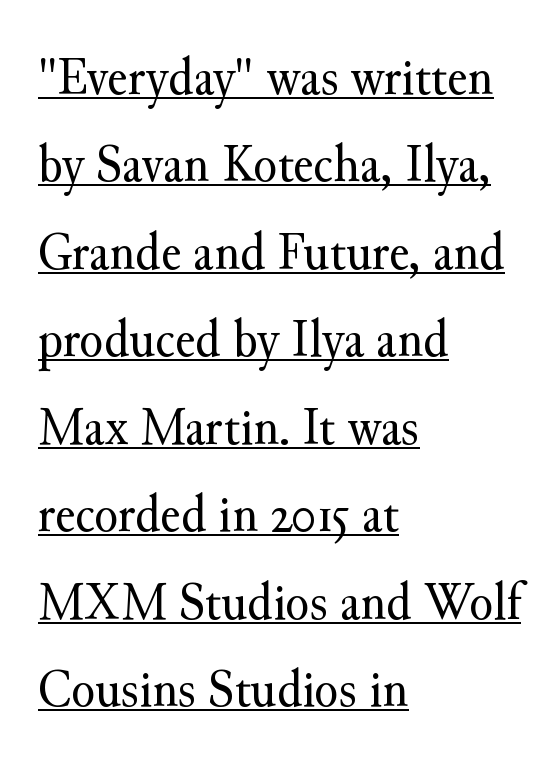
Q: Is the text bold? A: No.
Q: Is the text italic (slanted)? A: No, it is upright.
Q: Is the typeface a serif or a sans-serif typeface? A: Serif.
Q: Is the text underlined? A: Yes.
Q: How is the paragraph aligned? A: Left-aligned.
Q: Is the spacing between letters normal or unusually wide? A: Normal.
Q: Is the spacing between lines tight, normal or loose? A: Normal.
Q: Width (condensed, normal, or wide)? A: Normal.
Q: Stroke contrast? A: Medium.
Q: x-height? A: Small.
Q: Monospaced? A: No.
